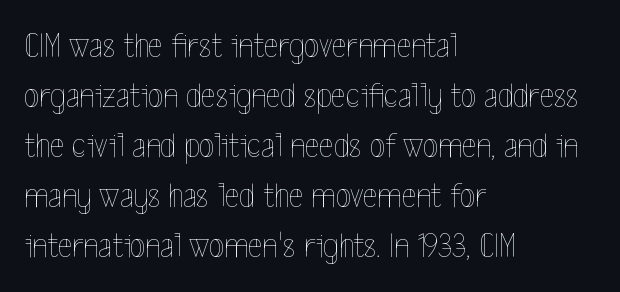
Q: Is the text bold? A: No.
Q: Is the text italic (slanted)? A: No, it is upright.
Q: Is the text underlined? A: No.
Q: How is the paragraph aligned? A: Left-aligned.
Q: Is the spacing between letters normal or unusually wide? A: Normal.
Q: Is the spacing between lines tight, normal or loose? A: Normal.
Q: Width (condensed, normal, or wide)? A: Condensed.
Q: x-height? A: Medium.
Q: Monospaced? A: No.
